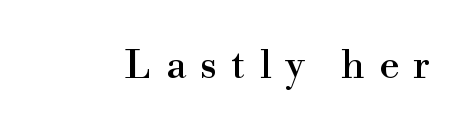
Q: Is the text italic (slanted)? A: No, it is upright.
Q: Is the typeface a serif or a sans-serif typeface? A: Serif.
Q: Is the text underlined? A: No.
Q: Is the spacing between letters normal or unusually wide? A: Unusually wide.
Q: Width (condensed, normal, or wide)? A: Normal.
Q: Stroke contrast? A: High.
Q: x-height? A: Small.
Q: Monospaced? A: No.
